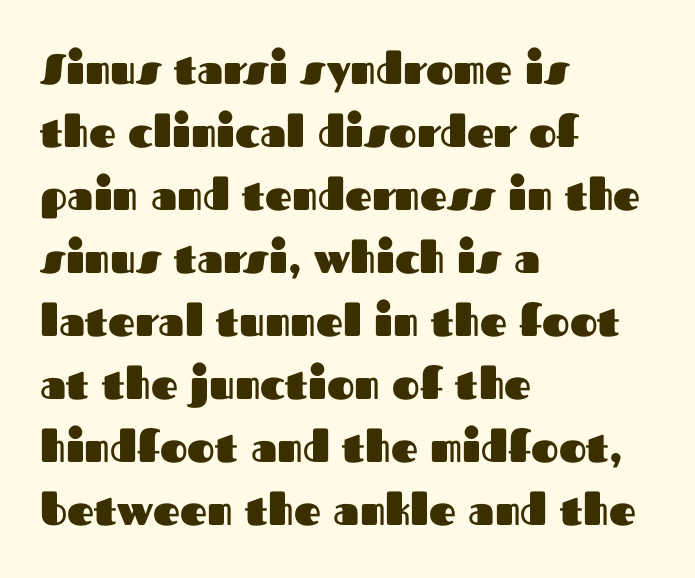
The image shows 42 px heavy sans-serif type, upright; set left-aligned, normal line spacing (1.5x), normal letter spacing, not underlined; medium stroke contrast and a medium x-height.
